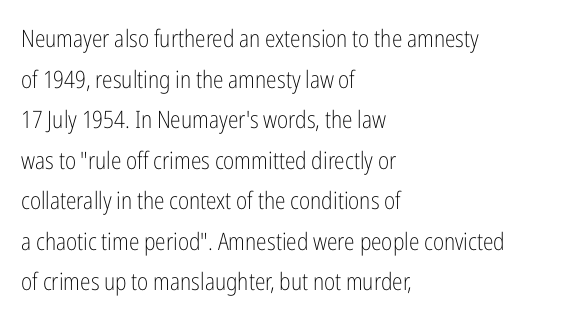
The lettering holds an erect, upright posture throughout. If you drew a ruler down the left edge, every line would touch it. Weight: in the light-to-regular range. Check the space under the baseline: it is left empty.
